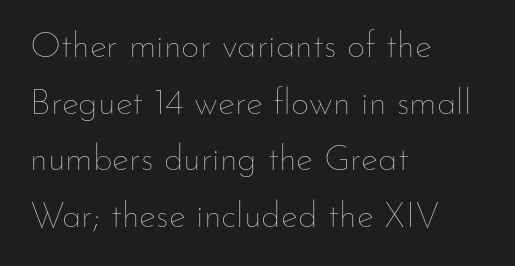
Do the characters align in a grid? No, the font is proportional. The string is rendered with underlining switched off. Every row of glyphs begins at an identical x-position on the left. Is the stroke heavy? The answer is a plain regular-or-lighter. The type sits square on the baseline with zero lean.
